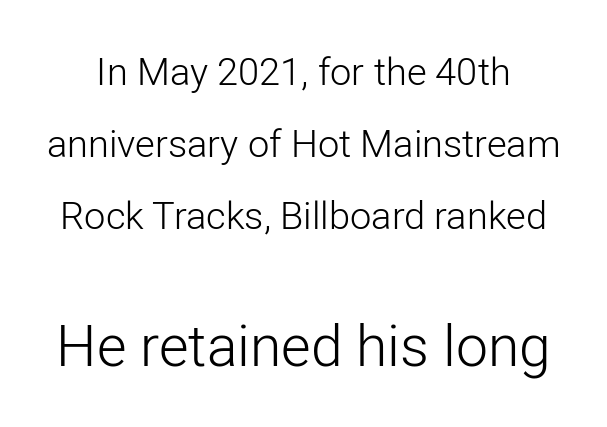
Q: Is the text bold? A: No.
Q: Is the text italic (slanted)? A: No, it is upright.
Q: Is the typeface a serif or a sans-serif typeface? A: Sans-serif.
Q: Is the text underlined? A: No.
Q: Is the spacing between letters normal or unusually wide? A: Normal.
Q: Which block of text is set in a larger size, the first (top) or the second (bottom)? A: The second (bottom) one.
Q: Width (condensed, normal, or wide)? A: Normal.
Q: Stroke contrast? A: Low.
Q: x-height? A: Medium.
Q: Monospaced? A: No.
